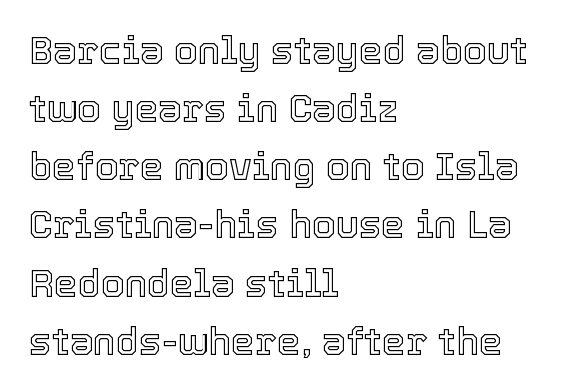
{"italic": "no", "width": "normal", "x_height": "medium", "monospaced": "no", "underline": "no", "align": "left", "line_spacing": "normal", "line_spacing_ratio": 1.53, "letter_spacing": "normal", "letter_spacing_em": 0.0, "glyph_px": 38}
